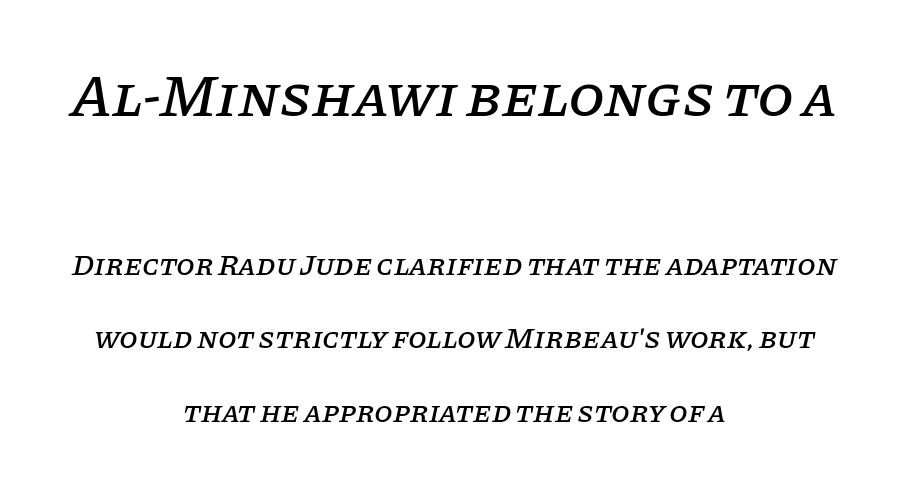
Compared with typical body copy, the letter spacing here is the same. Compared with ordinary roman type, these characters are visibly tilted. You could not count columns in this text — the font is proportionally spaced. A clean baseline with only descenders dipping below it. A centered setting, common on invitations and titles, is used for this passage. Compared with typical paragraphs, the rows here are farther apart.
